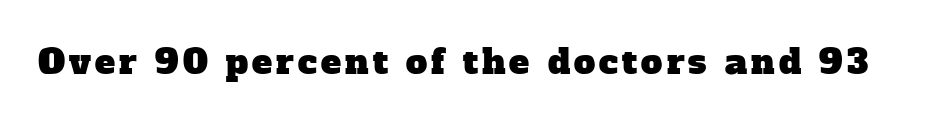
The image shows 34 px serif type; set not underlined; low stroke contrast and a medium x-height.
